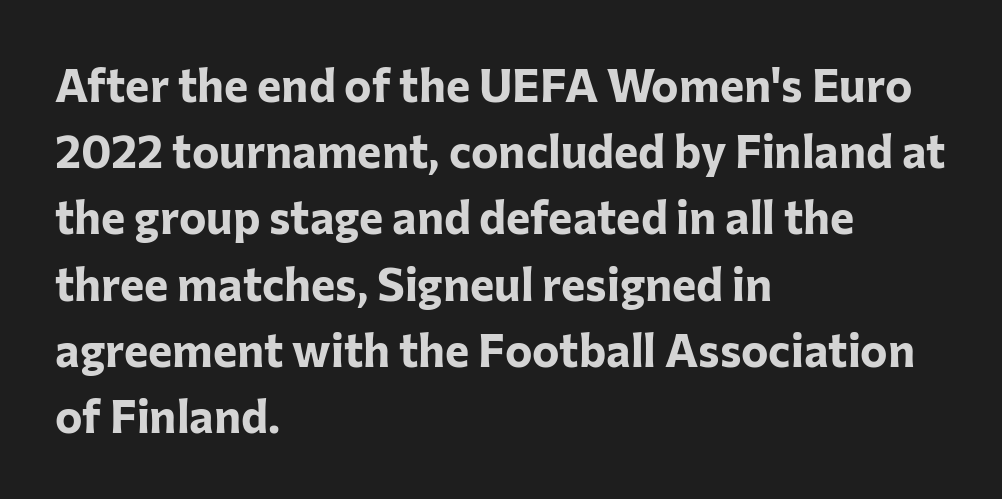
The image shows 46 px bold sans-serif type, upright; set left-aligned, normal line spacing (1.44x), normal letter spacing, not underlined; low stroke contrast and a medium x-height.
